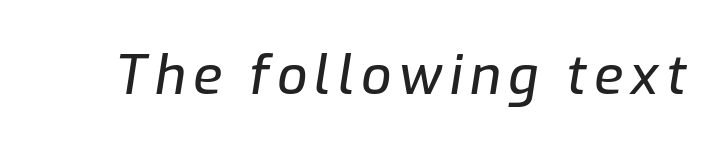
Q: Is the text italic (slanted)? A: Yes, it leans right by about 9 degrees.
Q: Is the text underlined? A: No.
Q: Width (condensed, normal, or wide)? A: Normal.
Q: Stroke contrast? A: Low.
Q: x-height? A: Medium.
Q: Monospaced? A: No.
